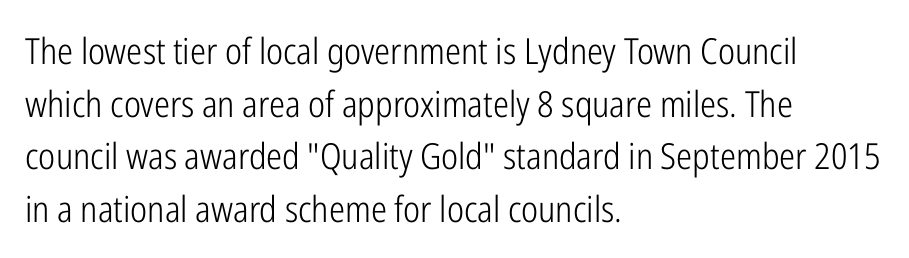
The image shows 36 px light, condensed sans-serif type, upright; set left-aligned, normal line spacing (1.46x), normal letter spacing, not underlined; low stroke contrast and a medium x-height.
